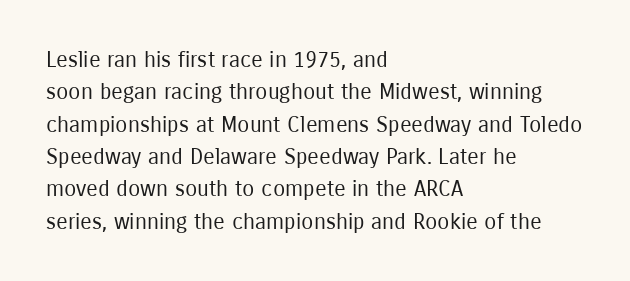
Q: Is the text bold? A: No.
Q: Is the text italic (slanted)? A: No, it is upright.
Q: Is the text underlined? A: No.
Q: How is the paragraph aligned? A: Left-aligned.
Q: Is the spacing between letters normal or unusually wide? A: Normal.
Q: Is the spacing between lines tight, normal or loose? A: Normal.
